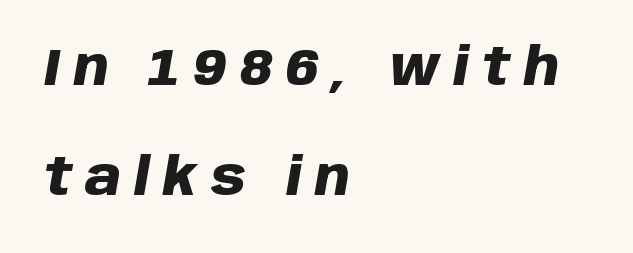
Here the glyphs are tracked loosely, breaking word shapes into spaced letters. The area under the type is left untouched. Caption: bold face, heavy strokes. Compared with ordinary roman type, these characters are visibly tilted. These lines are rendered in a variable-pitch font. Successive baselines arrive slowly, with a big drop between each.
